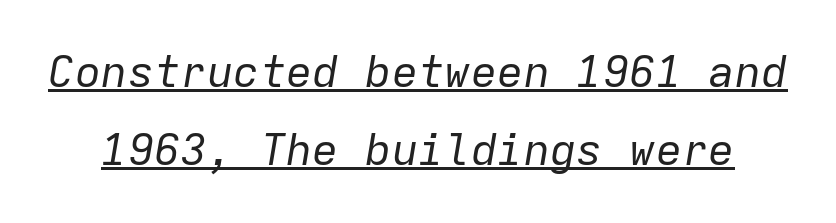
{"italic": "yes", "lean": "right", "slant_degrees": 9, "bold": "no", "weight": "regular", "width": "normal", "stroke_contrast": "low", "x_height": "medium", "monospaced": "yes", "underline": "yes", "line_spacing_ratio": 1.78, "letter_spacing": "normal", "letter_spacing_em": 0.0, "glyph_px": 44}
